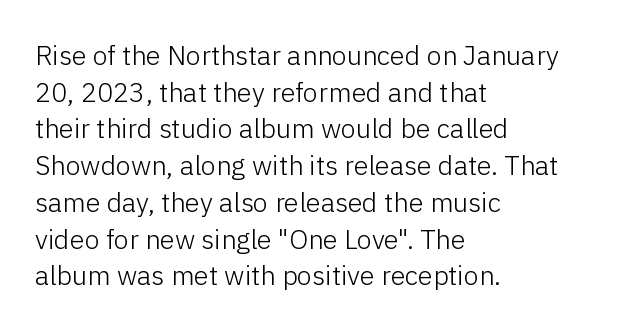
{"italic": "no", "bold": "no", "underline": "no", "align": "left", "line_spacing": "normal", "line_spacing_ratio": 1.36, "letter_spacing": "normal", "letter_spacing_em": 0.0, "glyph_px": 27}
